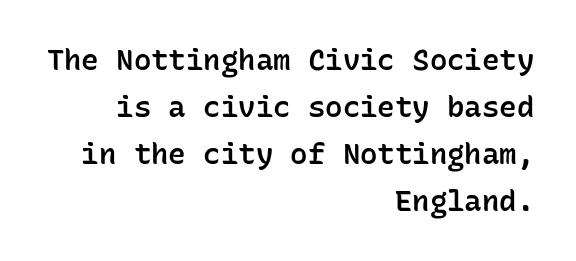
The designer went with a sans here, leaving each stem footless. Typeset ragged left — the right edge is the straight one. Quick note: underline off. The line-height multiplier appears to be the usual default. Students, this is semibold: more ink than regular, less than bold. The line texture is even and compact thanks to regular tracking.
